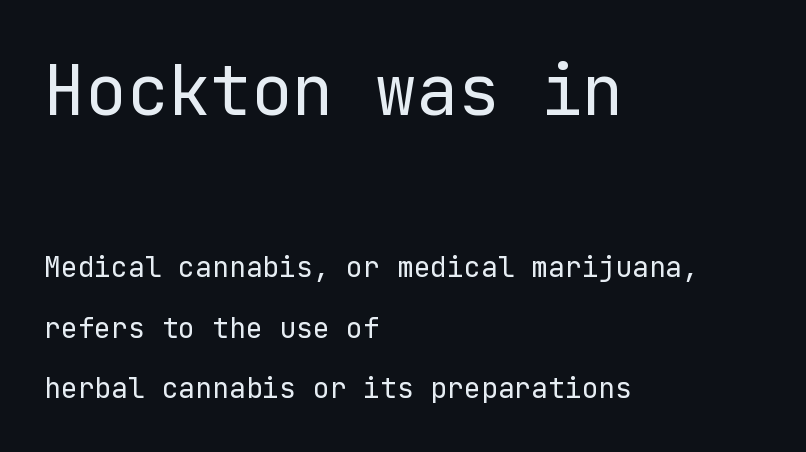
A typesetter would call this zero additional tracking. No extra ink here — the face is not bold. Style check: upright. One glance says open: line gaps are wider than usual. Of the two passages, the one on top uses the larger point size.
